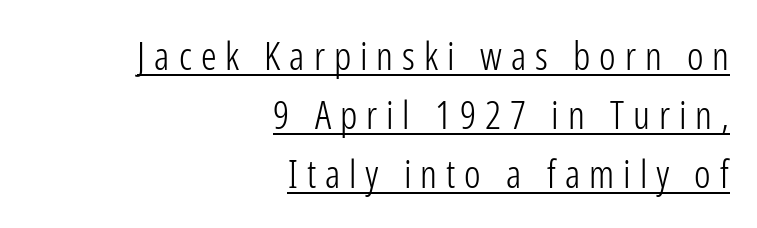
Stroke thickness stays within the range of a standard reading face or lighter. Serif or sans? Sans — the stroke terminals are bare. The passage shown is underscored from start to finish. Looks like regular typesetting: each glyph gets only the width it needs. The horizontal fit of the characters is loose and conspicuously gappy.
